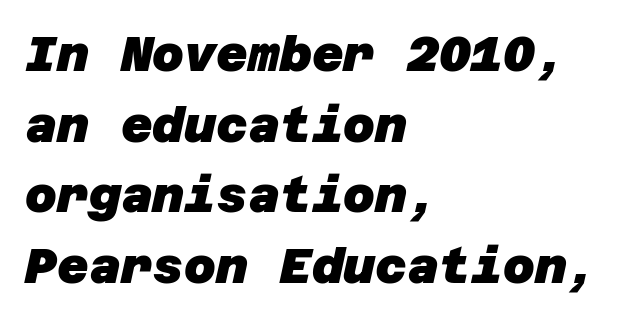
Q: Is the text bold? A: Yes.
Q: Is the typeface a serif or a sans-serif typeface? A: Sans-serif.
Q: Is the text underlined? A: No.
Q: How is the paragraph aligned? A: Left-aligned.
Q: Is the spacing between letters normal or unusually wide? A: Normal.
Q: Is the spacing between lines tight, normal or loose? A: Normal.
Q: Width (condensed, normal, or wide)? A: Normal.
Q: Stroke contrast? A: Low.
Q: x-height? A: Large.
